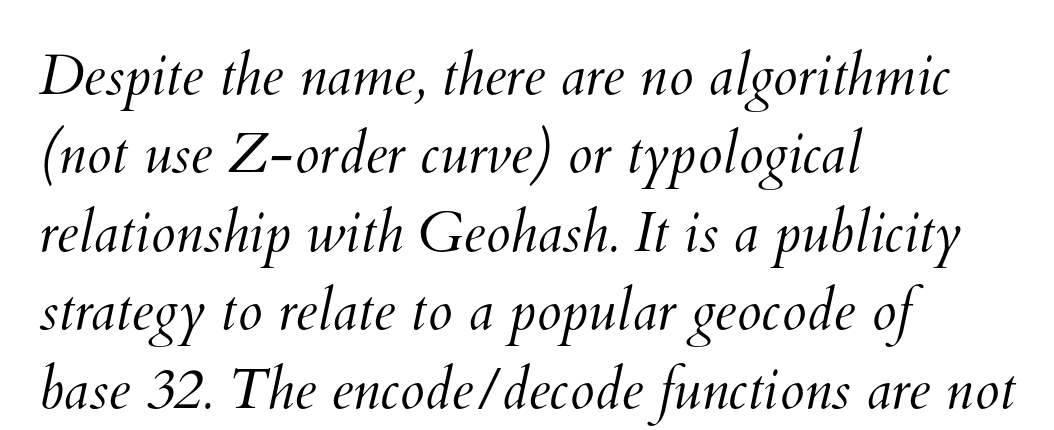
{"bold": "no", "weight": "light", "width": "normal", "stroke_contrast": "medium", "x_height": "small", "monospaced": "no", "underline": "no", "align": "left", "line_spacing": "normal", "line_spacing_ratio": 1.4, "letter_spacing": "normal", "letter_spacing_em": 0.0, "glyph_px": 56}
